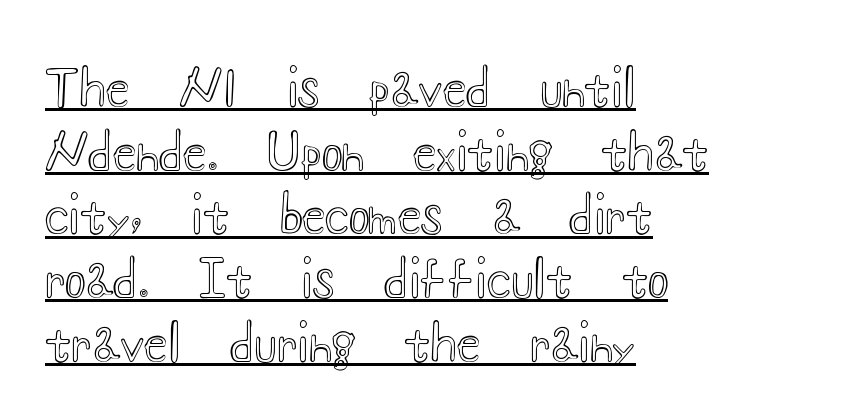
{"italic": "no", "width": "wide", "x_height": "small", "monospaced": "no", "underline": "yes", "align": "left", "line_spacing": "normal", "line_spacing_ratio": 1.3, "letter_spacing": "normal", "letter_spacing_em": 0.0, "glyph_px": 49}
